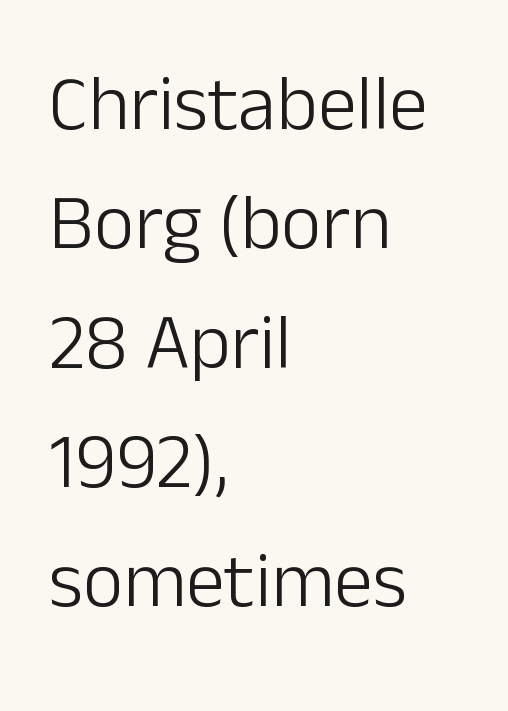
{"serif": "no", "italic": "no", "bold": "no", "weight": "light", "width": "normal", "stroke_contrast": "low", "x_height": "medium", "monospaced": "no", "underline": "no", "align": "left", "line_spacing": "normal", "line_spacing_ratio": 1.53, "letter_spacing": "normal", "letter_spacing_em": 0.0, "glyph_px": 78}
